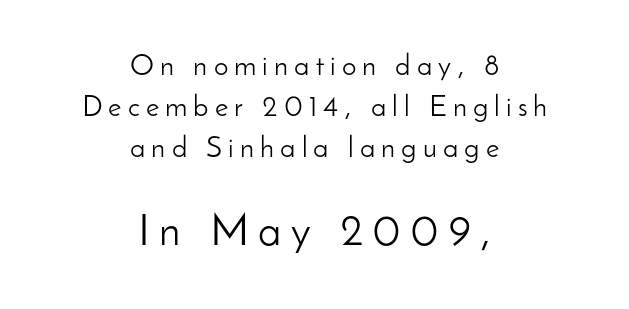
Q: Is the text bold? A: No.
Q: Is the text italic (slanted)? A: No, it is upright.
Q: Is the typeface a serif or a sans-serif typeface? A: Sans-serif.
Q: Is the text underlined? A: No.
Q: How is the paragraph aligned? A: Centered.
Q: Is the spacing between letters normal or unusually wide? A: Unusually wide.
Q: Is the spacing between lines tight, normal or loose? A: Normal.
Q: Which block of text is set in a larger size, the first (top) or the second (bottom)? A: The second (bottom) one.
Q: Width (condensed, normal, or wide)? A: Normal.
Q: Stroke contrast? A: Low.
Q: x-height? A: Small.
Q: Monospaced? A: No.
